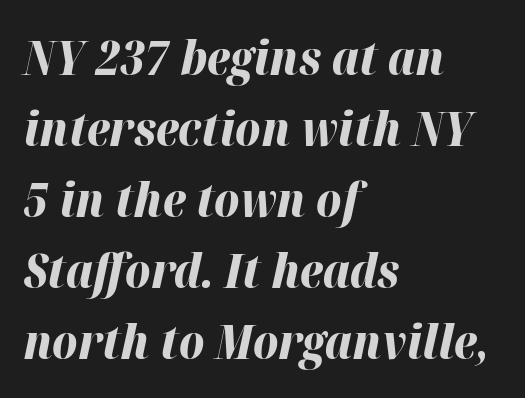
The image shows 48 px bold type, italic (leaning right); set left-aligned, normal line spacing (1.48x), normal letter spacing, not underlined; high stroke contrast and a medium x-height.
